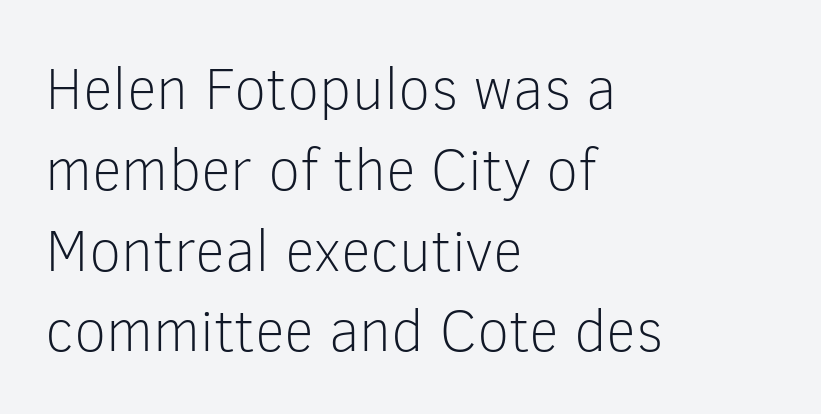
The image shows 59 px light sans-serif type, upright; set left-aligned, normal line spacing (1.37x), normal letter spacing, not underlined; low stroke contrast and a medium x-height.
